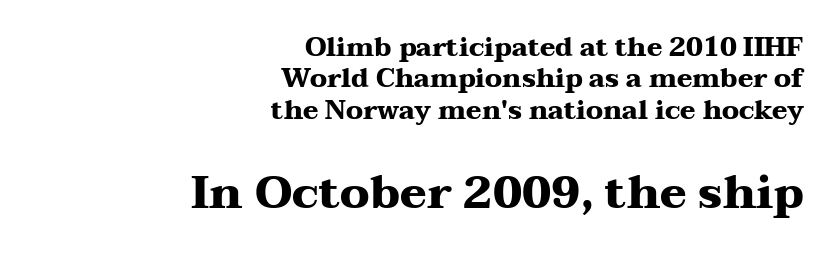
Just letters on the line, the space beneath them empty. The letters advance in unequal steps, a hallmark of proportional type. This is the regular roman posture of the typeface. Horizontally, the lines are justified to the trailing edge only. These lines are composed in type with serifs.
